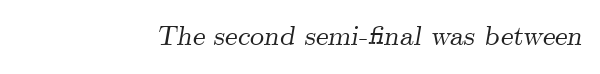
Does extra space separate the letters? No, they use regular spacing. In terms of posture, this sample is oblique. Words float on clear page, feet unadorned. These lines are rendered in a variable-pitch font.
